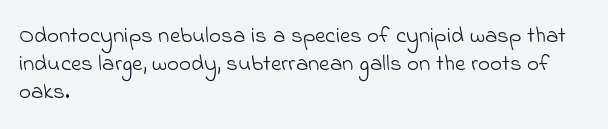
The image shows 23 px text type; set left-aligned, line spacing 1.21x, normal letter spacing, not underlined.
